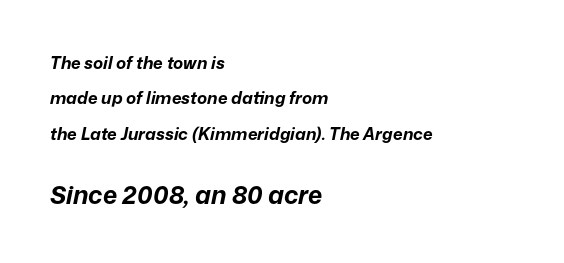
{"italic": "yes", "lean": "right", "slant_degrees": 12, "bold": "yes", "underline": "no", "align": "left", "line_spacing": "loose", "line_spacing_ratio": 2.08, "letter_spacing": "normal", "letter_spacing_em": 0.0, "larger_block": "second", "size_ratio": 1.47, "glyph_px": 25}
